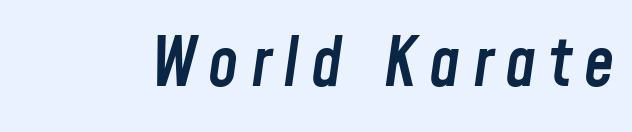
The specimen reads as italic at a glance. A clean baseline with only descenders dipping below it. You could not count columns in this text — the font is proportionally spaced. Notice the strokes are somewhat thickened but not fully heavy: this is a semibold.
